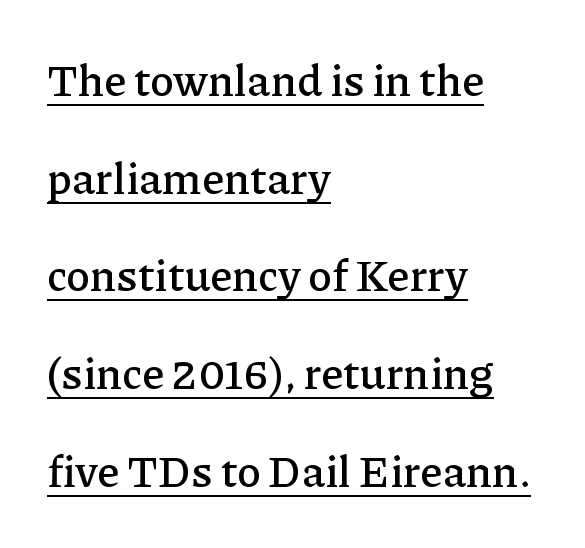
Q: Is the text italic (slanted)? A: No, it is upright.
Q: Is the typeface a serif or a sans-serif typeface? A: Serif.
Q: Is the text underlined? A: Yes.
Q: How is the paragraph aligned? A: Left-aligned.
Q: Is the spacing between letters normal or unusually wide? A: Normal.
Q: Is the spacing between lines tight, normal or loose? A: Loose.
Q: Width (condensed, normal, or wide)? A: Normal.
Q: Stroke contrast? A: Low.
Q: x-height? A: Medium.
Q: Monospaced? A: No.
